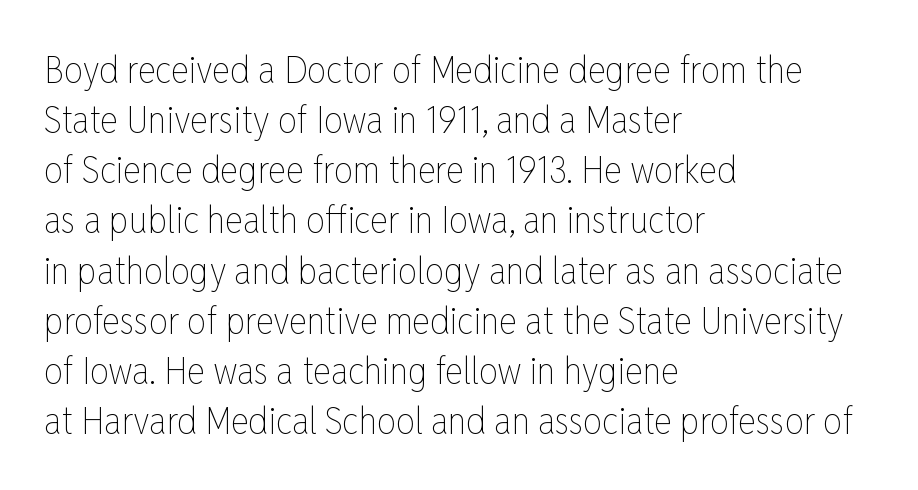
Q: Is the text bold? A: No.
Q: Is the text italic (slanted)? A: No, it is upright.
Q: Is the text underlined? A: No.
Q: How is the paragraph aligned? A: Left-aligned.
Q: Is the spacing between letters normal or unusually wide? A: Normal.
Q: Is the spacing between lines tight, normal or loose? A: Normal.
Q: Width (condensed, normal, or wide)? A: Condensed.
Q: Stroke contrast? A: Low.
Q: x-height? A: Medium.
Q: Monospaced? A: No.
